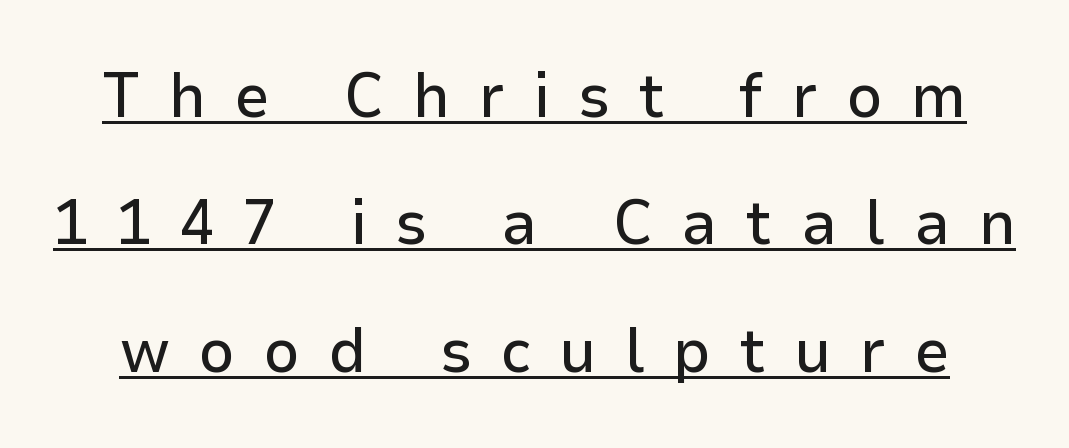
Q: Is the text italic (slanted)? A: No, it is upright.
Q: Is the typeface a serif or a sans-serif typeface? A: Sans-serif.
Q: Is the text underlined? A: Yes.
Q: Is the spacing between letters normal or unusually wide? A: Unusually wide.
Q: Is the spacing between lines tight, normal or loose? A: Loose.
Q: Width (condensed, normal, or wide)? A: Normal.
Q: Stroke contrast? A: Low.
Q: x-height? A: Medium.
Q: Monospaced? A: No.
